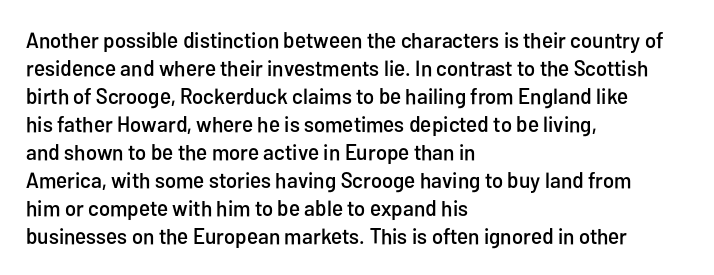
The image shows 22 px text type, upright; set left-aligned, normal line spacing (1.27x), normal letter spacing, not underlined.
